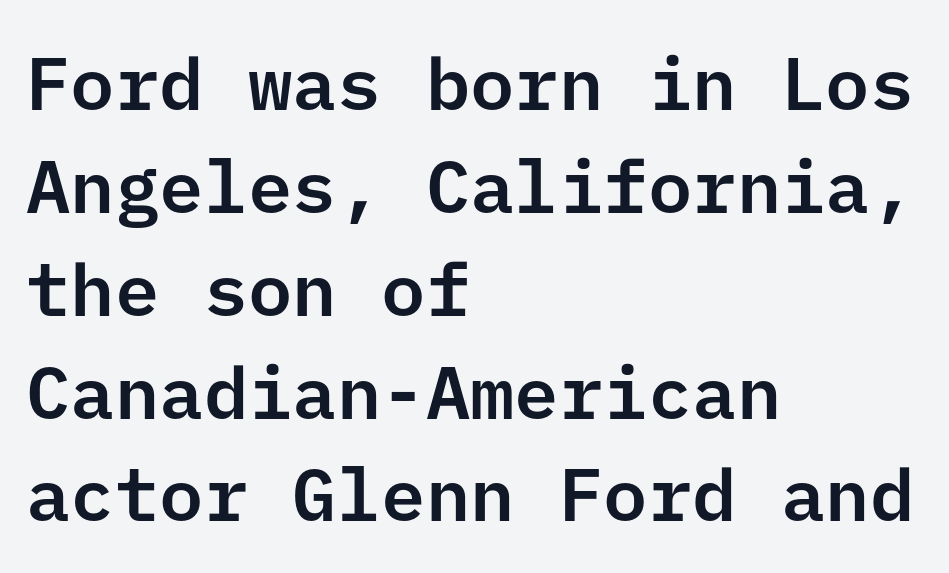
{"serif": "no", "italic": "no", "width": "normal", "stroke_contrast": "low", "x_height": "medium", "underline": "no", "align": "left", "line_spacing": "normal", "line_spacing_ratio": 1.39, "letter_spacing": "normal", "letter_spacing_em": 0.0, "glyph_px": 74}
